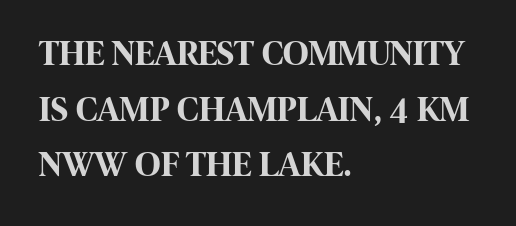
Observe the ordinary spacing: letters are neighbours, not strangers. Is this a fixed-width face? No — the glyphs have proportional, varying widths. The characters look thick and weighty, a clear bold. In terms of posture, this sample is upright.
